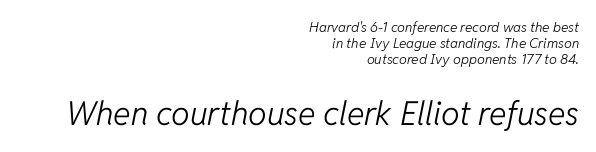
These lines keep a tight, regular rhythm from letter to letter. This sample uses an oblique cut, with every glyph tilted off the vertical. Horizontal alignment here is rightward, an uncommon choice for prose. Each stroke keeps to a modest, everyday thickness or less. The designer gave the closing block more size than the opening block. A typesetter would call this proportional, since set widths differ per character.
